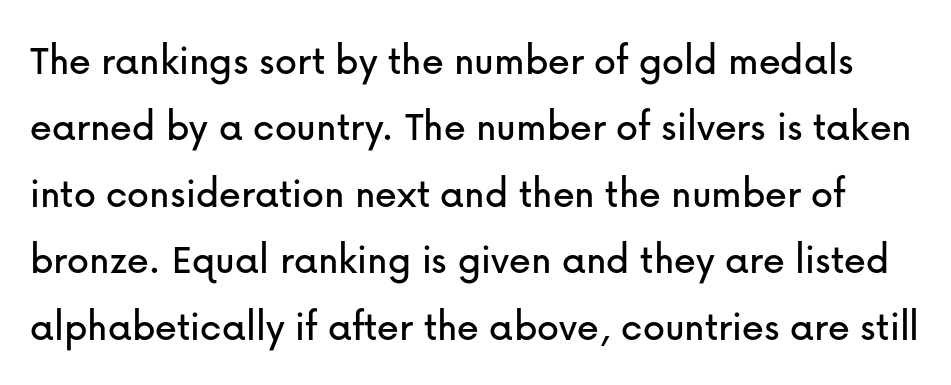
The image shows 44 px sans-serif type, upright; set normal line spacing (1.51x), normal letter spacing, not underlined; low stroke contrast and a medium x-height.
